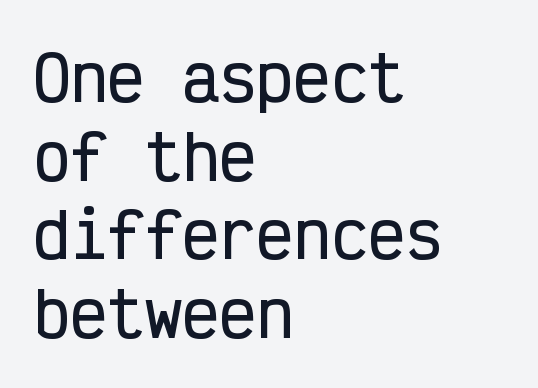
The face used here is monospaced, like something from a code editor. Plain, unruled lines of type. A normal amount of white space separates one row of letters from the next. A roman cut, with each character standing at attention. Unlike a traditional serif, this face leaves its strokes unadorned. All the whitespace from short lines collects on the right.
